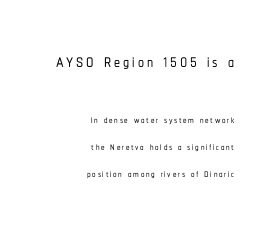
Q: Is the text italic (slanted)? A: No, it is upright.
Q: Is the text underlined? A: No.
Q: How is the paragraph aligned? A: Right-aligned.
Q: Is the spacing between lines tight, normal or loose? A: Loose.
Q: Which block of text is set in a larger size, the first (top) or the second (bottom)? A: The first (top) one.
